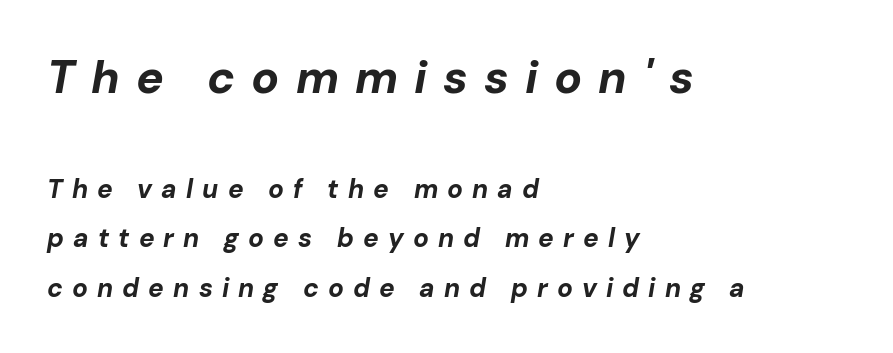
The face used here is rendered with a markedly widened letterfit. Does the copy run flush right? No — it runs flush left. Vertically, the passage feels expansive, rows floating well apart. There's an unmistakable incline to the writing here. Large over small — that's the arrangement of the two blocks here. This rendering features lettering with no underline.
